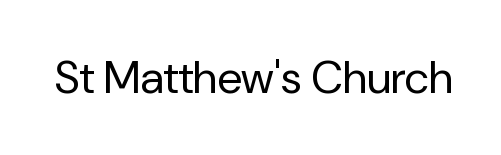
{"serif": "no", "italic": "no", "bold": "no", "weight": "regular", "width": "normal", "stroke_contrast": "low", "x_height": "medium", "monospaced": "no", "underline": "no", "letter_spacing": "normal", "letter_spacing_em": 0.0, "glyph_px": 45}
